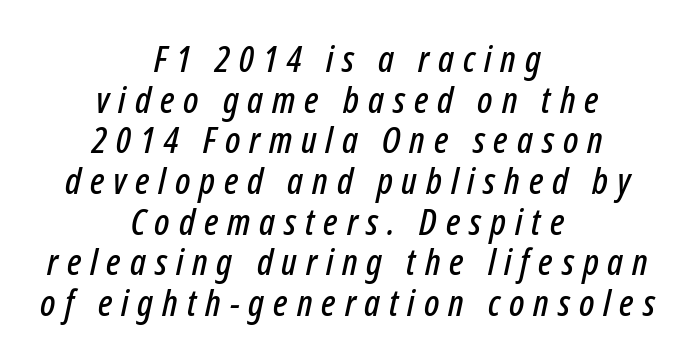
{"italic": "yes", "lean": "right", "slant_degrees": 12, "width": "condensed", "stroke_contrast": "low", "x_height": "medium", "monospaced": "no", "underline": "no", "align": "center", "line_spacing": "tight", "line_spacing_ratio": 1.1, "letter_spacing": "wide", "letter_spacing_em": 0.24, "glyph_px": 37}
